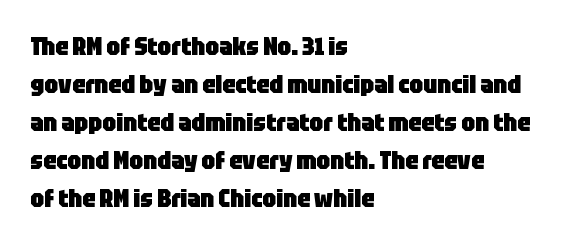
Q: Is the text bold? A: Yes.
Q: Is the text italic (slanted)? A: No, it is upright.
Q: Is the text underlined? A: No.
Q: How is the paragraph aligned? A: Left-aligned.
Q: Is the spacing between letters normal or unusually wide? A: Normal.
Q: Is the spacing between lines tight, normal or loose? A: Normal.
